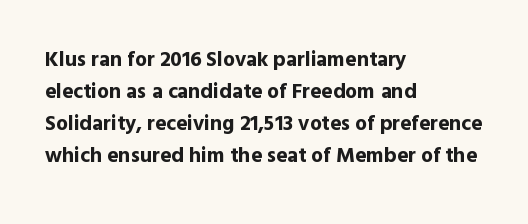
The image shows 21 px bold type, upright; set left-aligned, normal line spacing (1.53x), normal letter spacing, not underlined.
